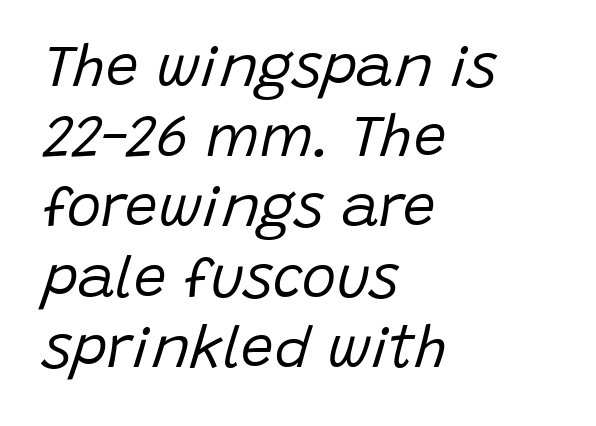
The image shows 58 px regular-weight type, italic (leaning right); set left-aligned, line spacing 1.21x, normal letter spacing, not underlined; low stroke contrast and a large x-height.
